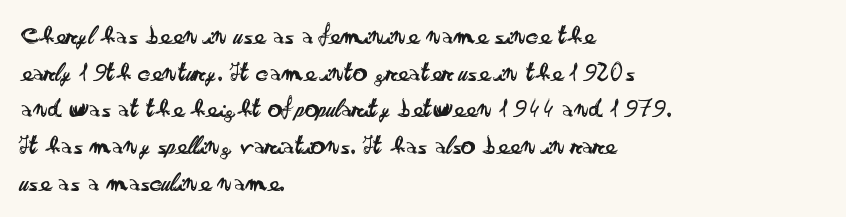
The image shows 28 px regular-weight, wide sans-serif type, upright; set left-aligned, normal line spacing (1.31x), normal letter spacing, not underlined; low stroke contrast and a small x-height.
